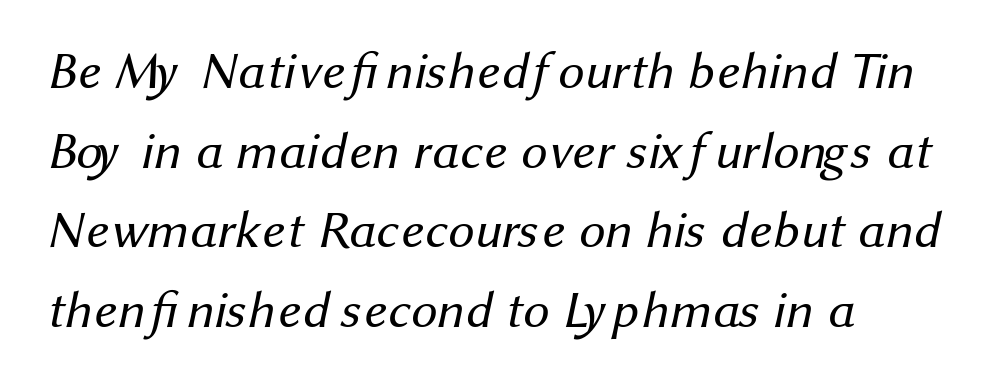
The image shows 52 px regular-weight sans-serif type; set left-aligned, normal line spacing (1.53x), normal letter spacing, not underlined; medium stroke contrast and a medium x-height.
